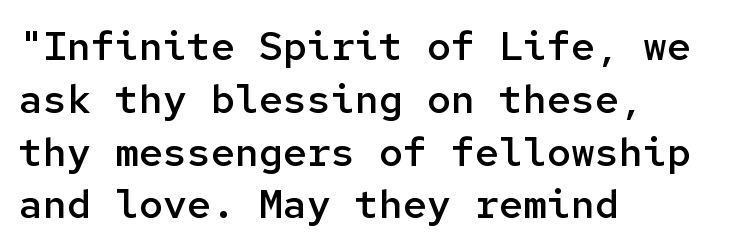
Q: Is the text bold? A: Semi-bold.
Q: Is the text italic (slanted)? A: No, it is upright.
Q: Is the typeface a serif or a sans-serif typeface? A: Sans-serif.
Q: Is the text underlined? A: No.
Q: How is the paragraph aligned? A: Left-aligned.
Q: Is the spacing between letters normal or unusually wide? A: Normal.
Q: Is the spacing between lines tight, normal or loose? A: Normal.
Q: Width (condensed, normal, or wide)? A: Normal.
Q: Stroke contrast? A: Low.
Q: x-height? A: Medium.
Q: Monospaced? A: Yes.
